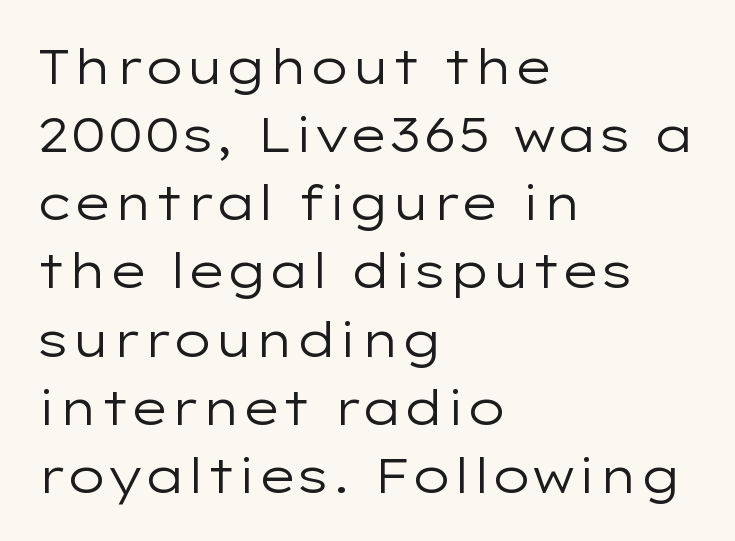
The image shows 48 px regular-weight, wide sans-serif type, upright; set left-aligned, normal line spacing (1.42x), normal letter spacing, not underlined; low stroke contrast and a medium x-height.
